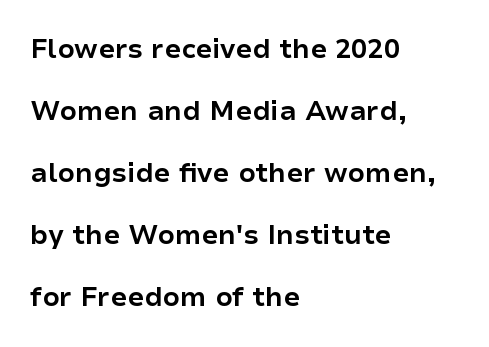
The image shows 27 px bold type, upright; set left-aligned, loose line spacing (2.3x), normal letter spacing, not underlined.
